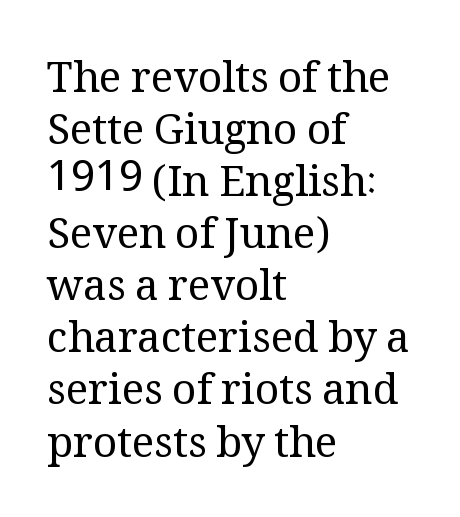
The image shows 42 px regular-weight serif type, upright; set left-aligned, line spacing 1.24x, normal letter spacing, not underlined; medium stroke contrast and a medium x-height.
